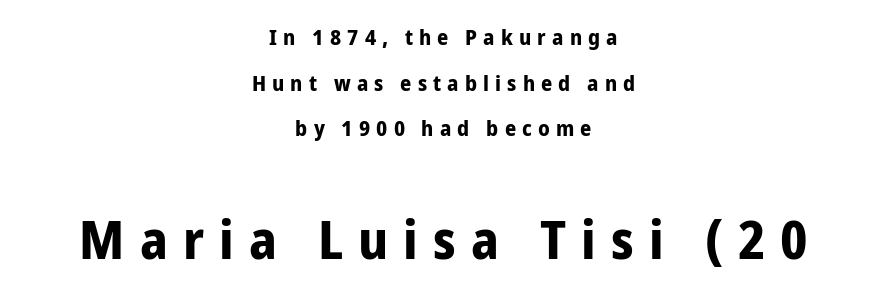
The image shows 54 px bold, condensed sans-serif type, upright; set centered, loose line spacing (2.07x), unusually wide letter spacing (+0.28 em), not underlined; the second (bottom) block is 2.45x larger; low stroke contrast and a medium x-height.
